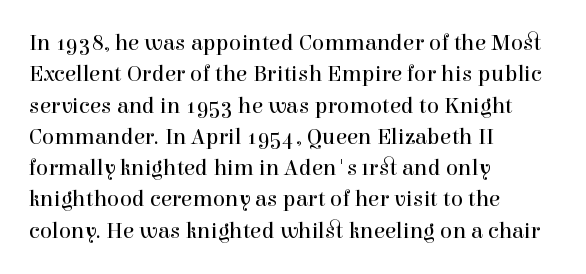
One glance says typical: line gaps are just what's usual. What stands out about the letter spacing? Nothing — it is the standard amount. This reads as an unemphasized weight, regular at the heaviest. The text block is weighted toward the left margin, trailing off unevenly rightward. Descender tails drop into unmarked territory. The specimen reads as upright at a glance.
